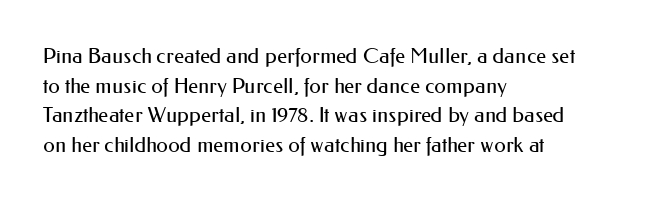
The image shows 21 px text type, upright; set left-aligned, normal line spacing (1.41x), normal letter spacing, not underlined.
